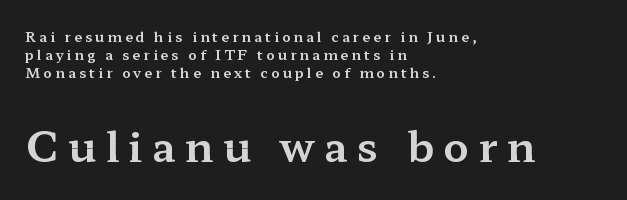
The image shows 42 px wide serif type, upright; set left-aligned, normal line spacing (1.29x), unusually wide letter spacing (+0.22 em), not underlined; the second (bottom) block is 3.0x larger; medium stroke contrast and a medium x-height.
